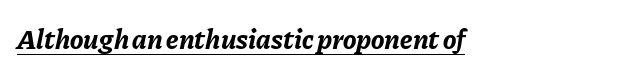
The image shows 28 px bold type, italic (leaning right); set normal letter spacing, underlined; low stroke contrast and a medium x-height.
